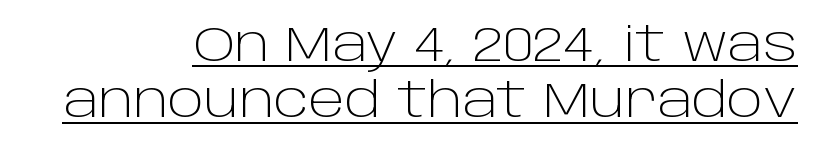
The image shows 49 px light sans-serif type, upright; set right-aligned, tight line spacing (1.15x), normal letter spacing, underlined; low stroke contrast and a large x-height.
